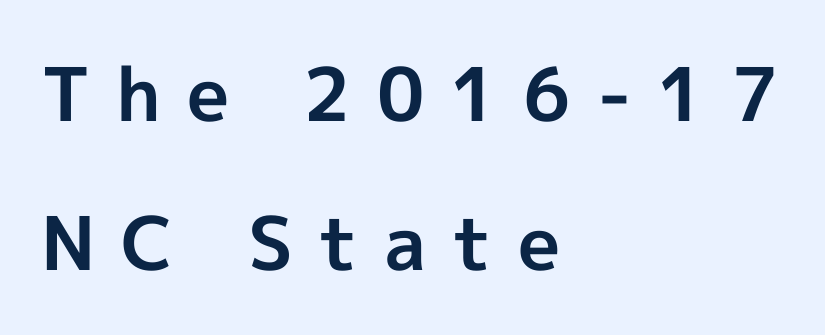
The image shows 74 px bold sans-serif type, upright; set left-aligned, loose line spacing (2.01x), unusually wide letter spacing (+0.35 em), not underlined; a medium x-height.
